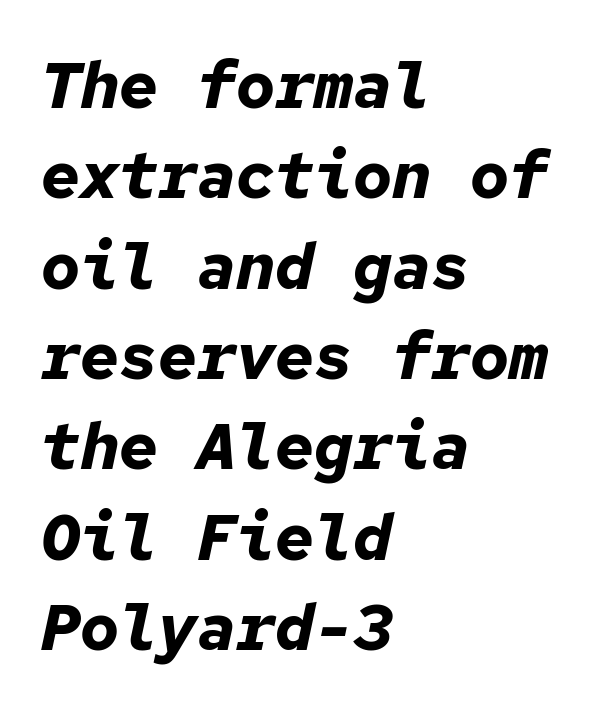
Q: Is the text bold? A: Yes.
Q: Is the text italic (slanted)? A: Yes, it leans right by about 12 degrees.
Q: Is the text underlined? A: No.
Q: How is the paragraph aligned? A: Left-aligned.
Q: Is the spacing between letters normal or unusually wide? A: Normal.
Q: Is the spacing between lines tight, normal or loose? A: Normal.
Q: Width (condensed, normal, or wide)? A: Normal.
Q: Stroke contrast? A: Low.
Q: x-height? A: Medium.
Q: Monospaced? A: Yes.
